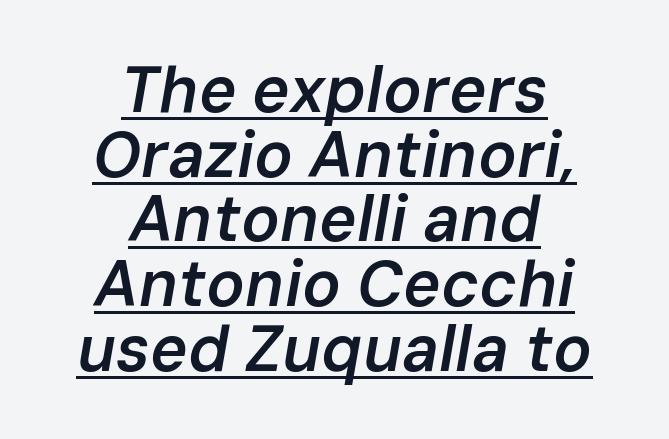
Q: Is the text bold? A: Semi-bold.
Q: Is the text italic (slanted)? A: Yes, it leans right by about 10 degrees.
Q: Is the text underlined? A: Yes.
Q: How is the paragraph aligned? A: Centered.
Q: Is the spacing between letters normal or unusually wide? A: Normal.
Q: Is the spacing between lines tight, normal or loose? A: Tight.
Q: Width (condensed, normal, or wide)? A: Normal.
Q: Stroke contrast? A: Low.
Q: x-height? A: Medium.
Q: Monospaced? A: No.
